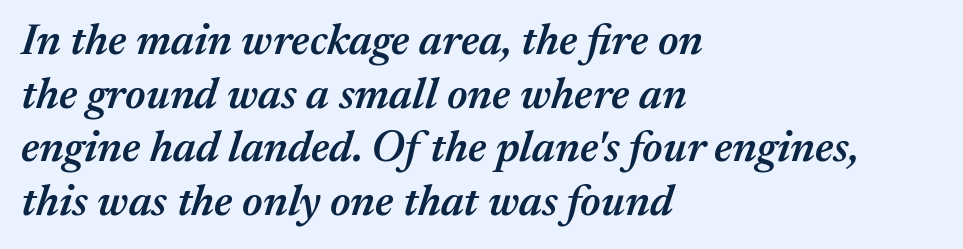
Q: Is the text bold? A: Semi-bold.
Q: Is the text italic (slanted)? A: Yes, it leans right by about 17 degrees.
Q: Is the text underlined? A: No.
Q: How is the paragraph aligned? A: Left-aligned.
Q: Is the spacing between letters normal or unusually wide? A: Normal.
Q: Width (condensed, normal, or wide)? A: Normal.
Q: Stroke contrast? A: Medium.
Q: x-height? A: Medium.
Q: Monospaced? A: No.
